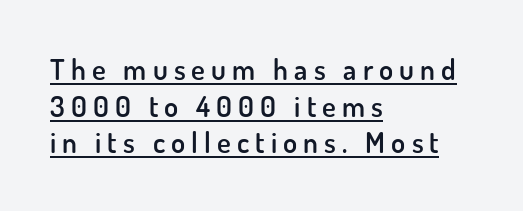
Q: Is the text bold? A: Semi-bold.
Q: Is the text italic (slanted)? A: No, it is upright.
Q: Is the typeface a serif or a sans-serif typeface? A: Sans-serif.
Q: Is the text underlined? A: Yes.
Q: How is the paragraph aligned? A: Left-aligned.
Q: Is the spacing between letters normal or unusually wide? A: Unusually wide.
Q: Is the spacing between lines tight, normal or loose? A: Normal.
Q: Width (condensed, normal, or wide)? A: Normal.
Q: Stroke contrast? A: Low.
Q: x-height? A: Small.
Q: Monospaced? A: No.
